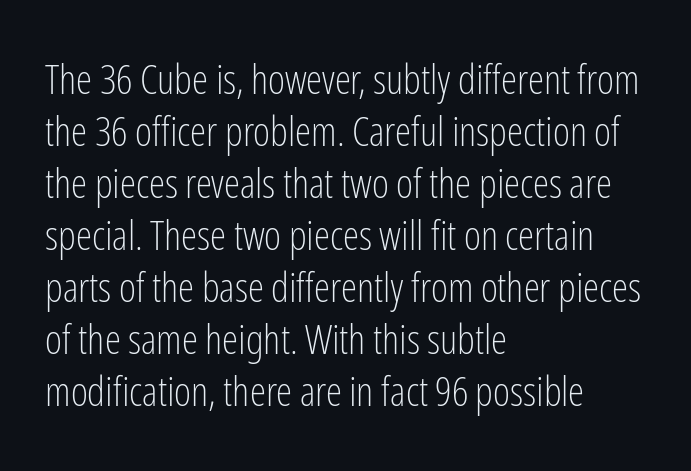
Think of a printed novel: that variable character pitch is what you see here. Normally led — the rows are evenly, conventionally spaced. Stroke terminals: plain, sans-serif. Upright lettering throughout. Letters rest on an invisible, unmarked baseline.
